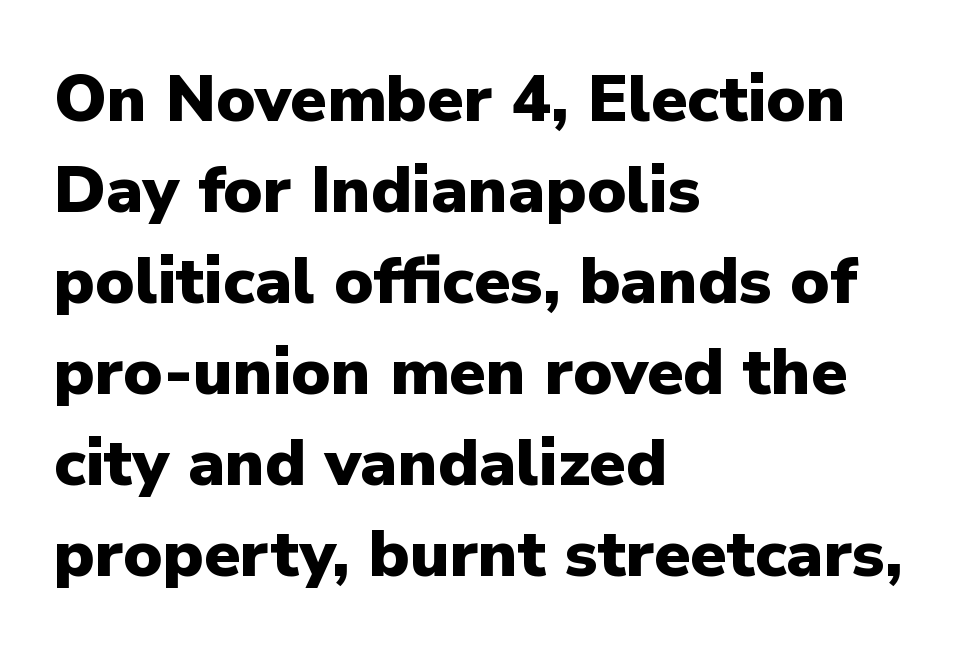
The image shows 66 px heavy sans-serif type, upright; set left-aligned, normal line spacing (1.38x), normal letter spacing, not underlined; low stroke contrast and a medium x-height.
